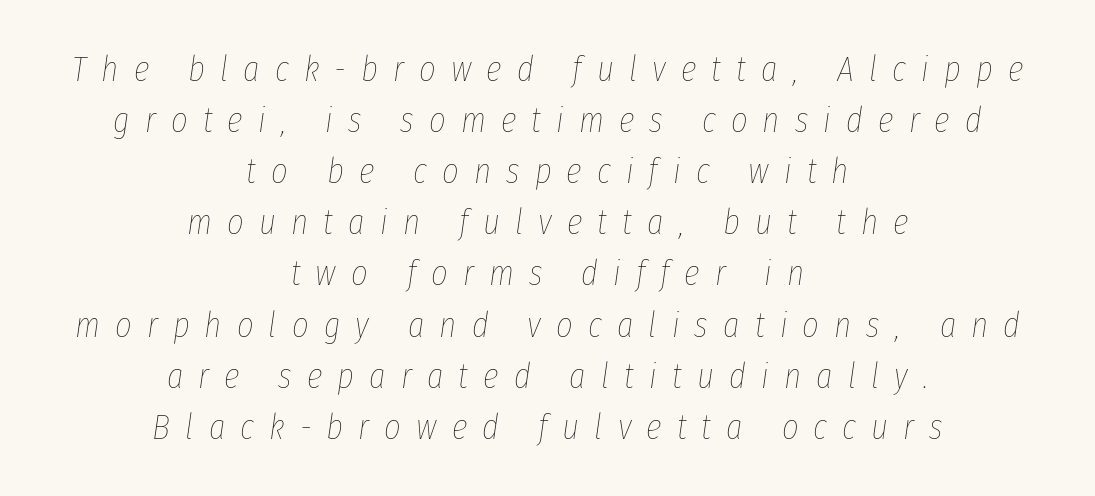
The image shows 36 px thin, condensed type, italic (leaning right); set centered, normal line spacing (1.42x), unusually wide letter spacing (+0.42 em), not underlined; low stroke contrast and a medium x-height.
